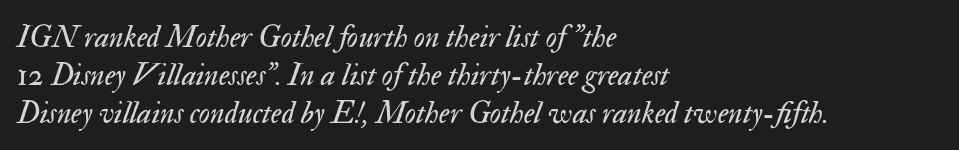
The image shows 31 px regular-weight type, italic (leaning right); set left-aligned, line spacing 1.22x, normal letter spacing, not underlined; medium stroke contrast and a small x-height.
